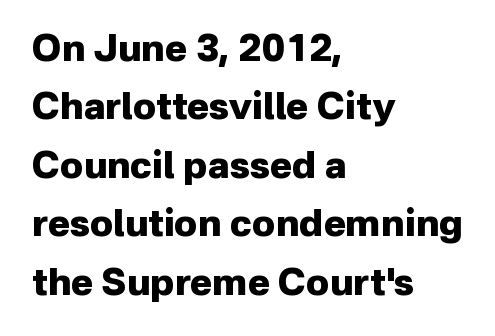
Regarding serifs, this sample does without them. The lettering holds an erect, upright posture throughout. The gap between lines stays unmarked. Horizontal bands of white between lines are of average thickness.
